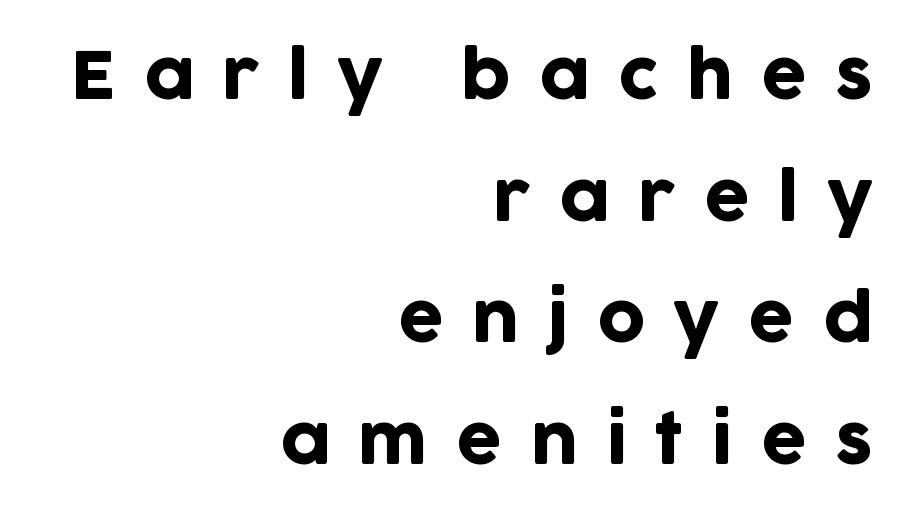
Q: Is the text italic (slanted)? A: No, it is upright.
Q: Is the typeface a serif or a sans-serif typeface? A: Sans-serif.
Q: Is the text underlined? A: No.
Q: How is the paragraph aligned? A: Right-aligned.
Q: Is the spacing between letters normal or unusually wide? A: Unusually wide.
Q: Width (condensed, normal, or wide)? A: Normal.
Q: Stroke contrast? A: Low.
Q: x-height? A: Large.
Q: Monospaced? A: No.
